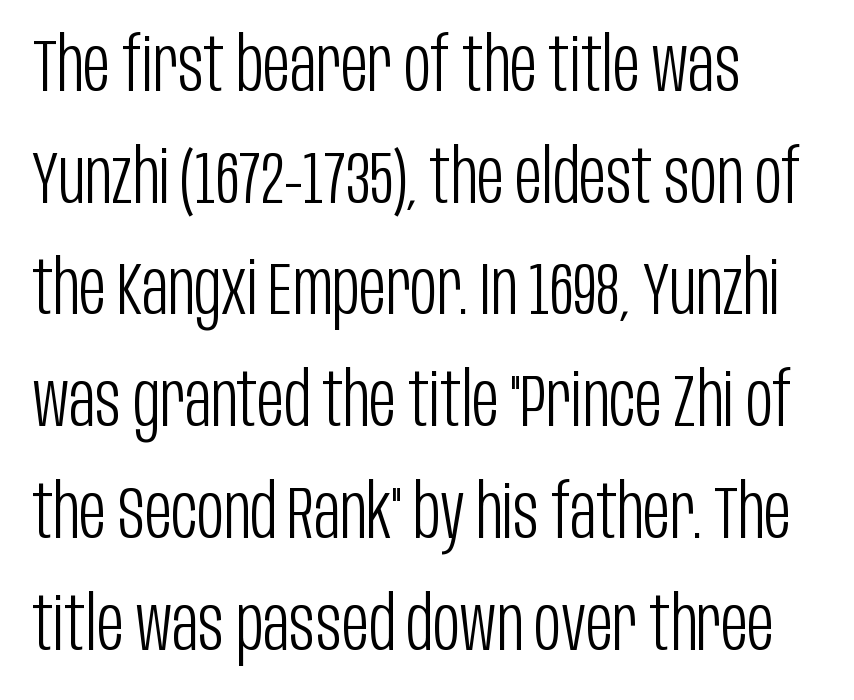
The image shows 74 px light, condensed sans-serif type, upright; set left-aligned, normal line spacing (1.51x), normal letter spacing, not underlined; low stroke contrast and a large x-height.
